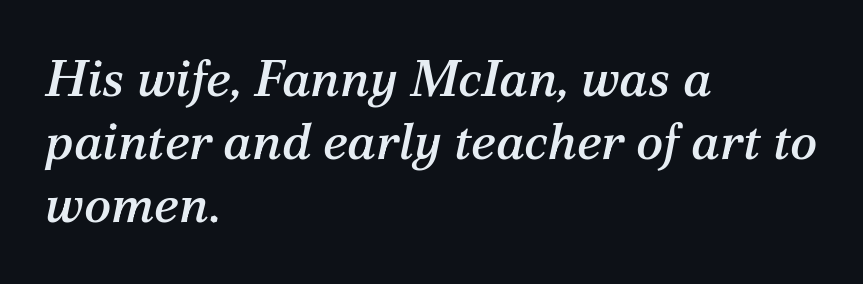
The rendering applies a slant to the glyphs. Character widths vary here, with narrow letters taking less room than wide ones. This sample uses plain, unmodified letter spacing. In terms of letterform style, serifs are clearly present.
